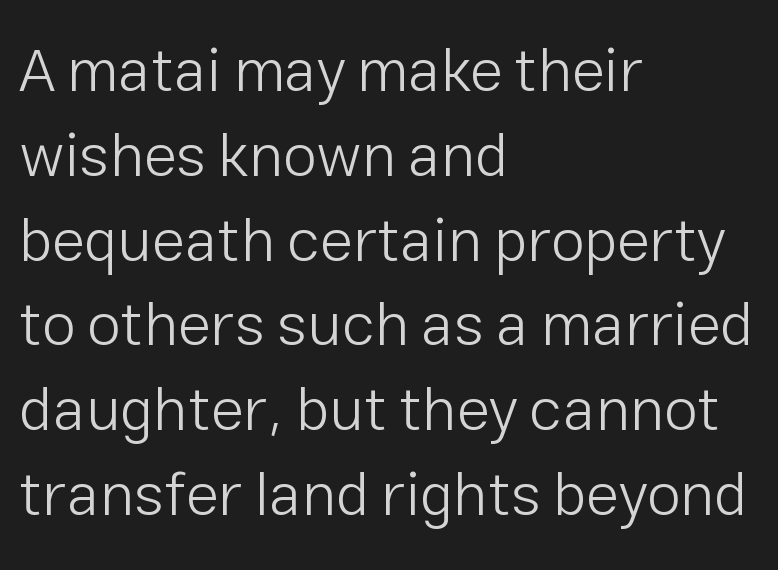
When letters stand straight like this, we call the style roman or upright. The foot of each line stays bare and open. Whoever set this chose a conventional vertical rhythm. No feet cap the strokes, marking this as sans-serif type. The letters advance in unequal steps, a hallmark of proportional type. A typesetter would call this zero additional tracking.
